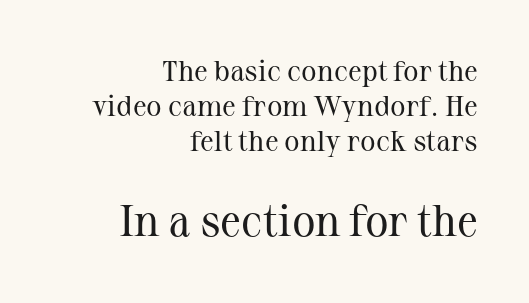
{"serif": "yes", "italic": "no", "bold": "no", "weight": "regular", "width": "normal", "stroke_contrast": "medium", "x_height": "medium", "monospaced": "no", "underline": "no", "align": "right", "line_spacing_ratio": 1.21, "letter_spacing": "normal", "letter_spacing_em": 0.0, "larger_block": "second", "size_ratio": 1.52, "glyph_px": 44}
